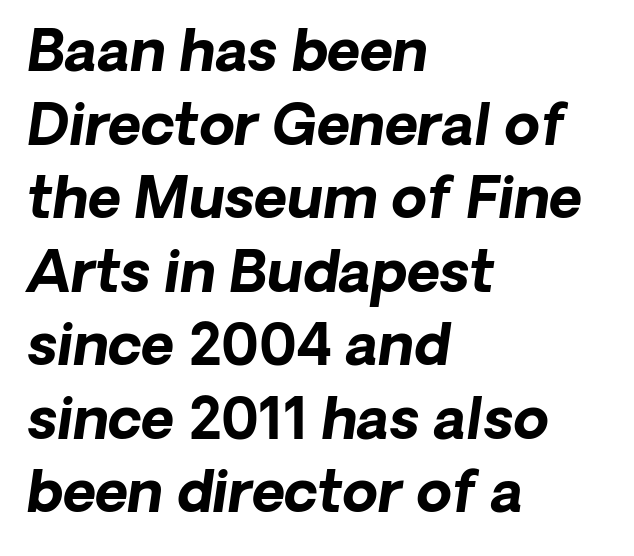
The passage shown leans; its letterforms are oblique. Inter-character spacing is left at the font's built-in metrics. Heavy, bold letterforms. A clean baseline with only descenders dipping below it. Looks like regular typesetting: each glyph gets only the width it needs.
